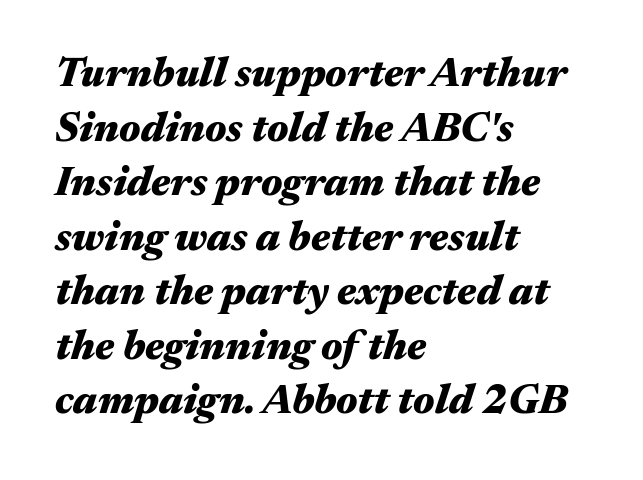
The image shows 41 px heavy, wide type, italic (leaning right); set left-aligned, normal line spacing (1.33x), normal letter spacing, not underlined; medium stroke contrast and a medium x-height.
